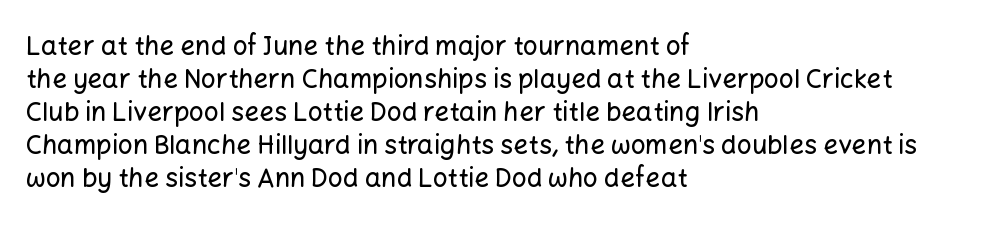
The foot of each line stays bare and open. Leading matches the norm, producing a regular column. The paragraph shown leans on its left margin. The gaps between neighbouring characters are ordinary and unremarkable. Italic? Not at all — the glyphs are vertical.
